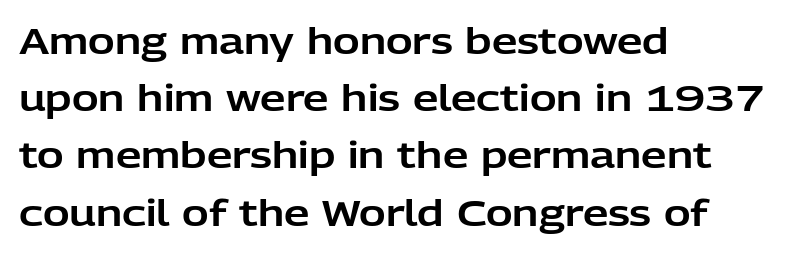
{"serif": "no", "italic": "no", "width": "normal", "stroke_contrast": "low", "x_height": "medium", "monospaced": "no", "underline": "no", "align": "left", "line_spacing": "normal", "line_spacing_ratio": 1.59, "letter_spacing": "normal", "letter_spacing_em": 0.0, "glyph_px": 36}
